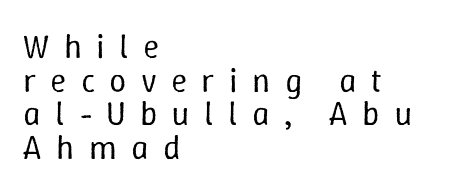
The image shows 34 px regular-weight type, upright; set left-aligned, tight line spacing (0.99x), unusually wide letter spacing (+0.42 em), not underlined; low stroke contrast and a medium x-height.
